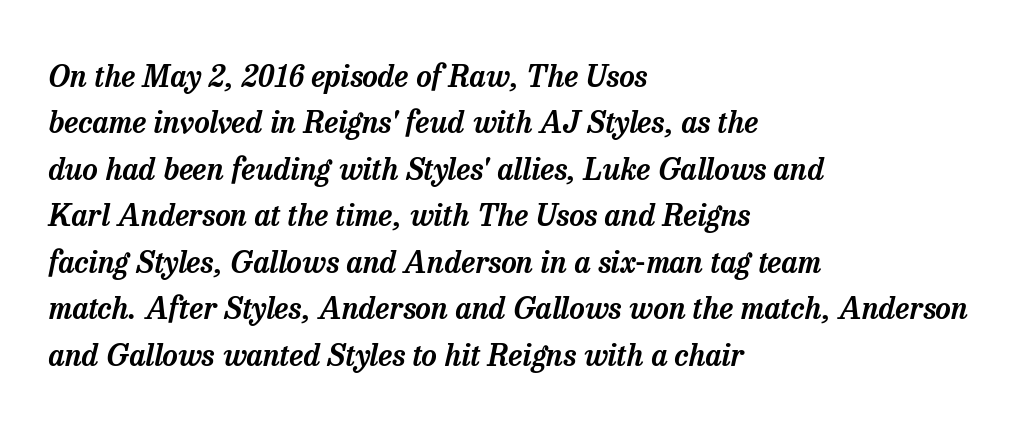
The image shows 30 px serif type, italic (leaning right); set left-aligned, normal line spacing (1.55x), normal letter spacing, not underlined; low stroke contrast and a medium x-height.
